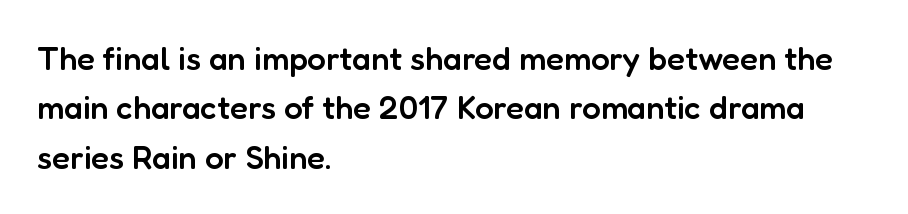
The image shows 33 px semibold sans-serif type, upright; set left-aligned, normal line spacing (1.5x), normal letter spacing, not underlined; low stroke contrast and a medium x-height.
